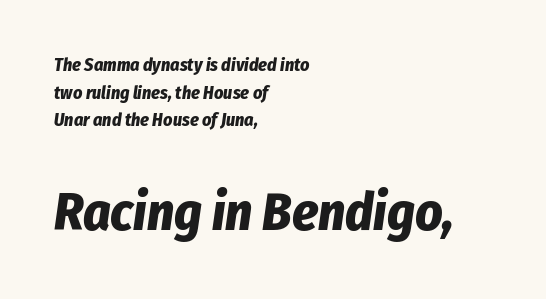
Horizontally, the lines are justified to the leading edge only. Between these two stacked blocks, the lower one wins on size. Think of a printed novel: that variable character pitch is what you see here. Emphasis by weight is at full strength: bold. How are the letters spaced? Ordinarily, with no added tracking. Each row of text sits above clean, open space.
